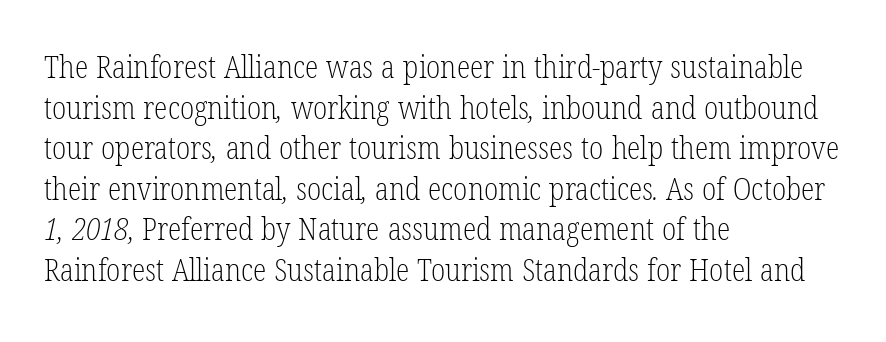
The image shows 31 px light, condensed serif type; set left-aligned, normal line spacing (1.31x), normal letter spacing, not underlined; low stroke contrast and a medium x-height.
